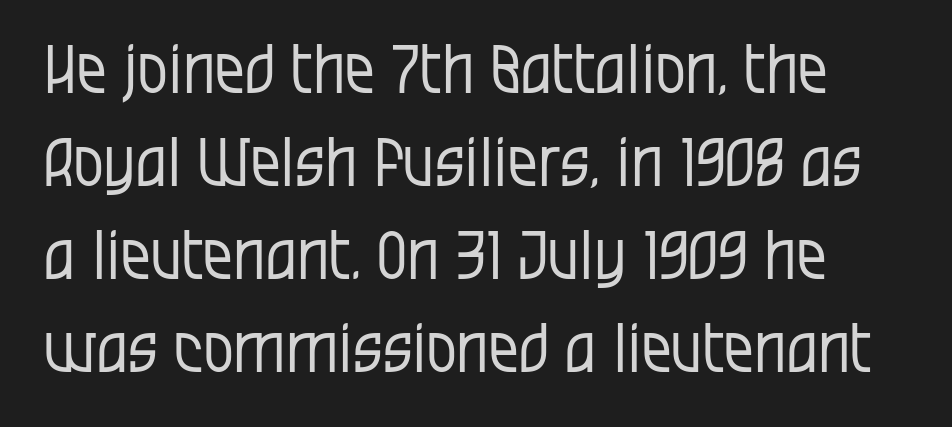
The image shows 67 px regular-weight, condensed sans-serif type, upright; set normal line spacing (1.39x), normal letter spacing, not underlined; low stroke contrast and a large x-height.
